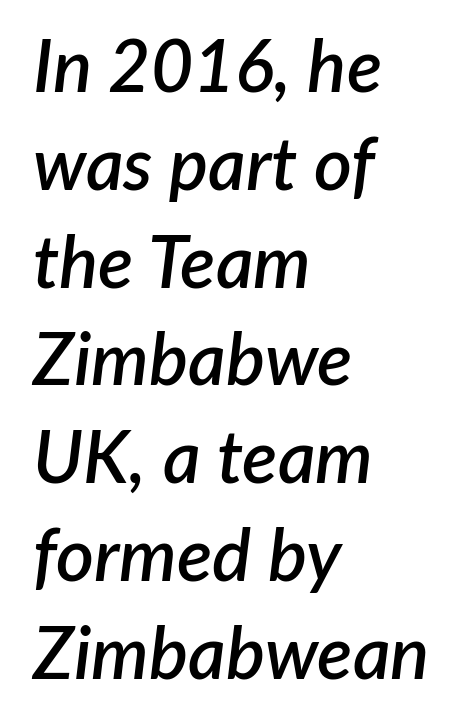
{"italic": "yes", "lean": "right", "slant_degrees": 7, "bold": "semi", "weight": "semibold", "width": "normal", "stroke_contrast": "low", "x_height": "medium", "monospaced": "no", "underline": "no", "align": "left", "line_spacing": "normal", "line_spacing_ratio": 1.34, "letter_spacing": "normal", "letter_spacing_em": 0.0, "glyph_px": 73}
